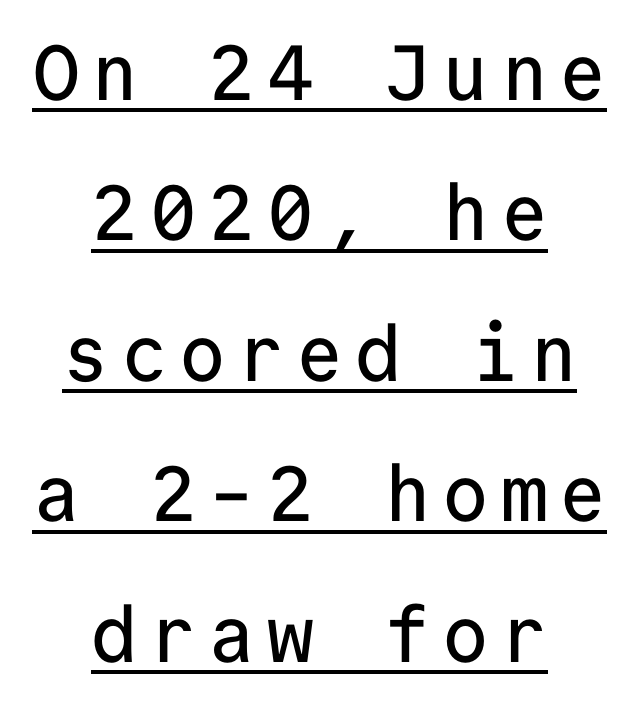
{"serif": "no", "italic": "no", "width": "normal", "stroke_contrast": "low", "x_height": "medium", "monospaced": "yes", "underline": "yes", "align": "center", "line_spacing_ratio": 1.8, "glyph_px": 78}
